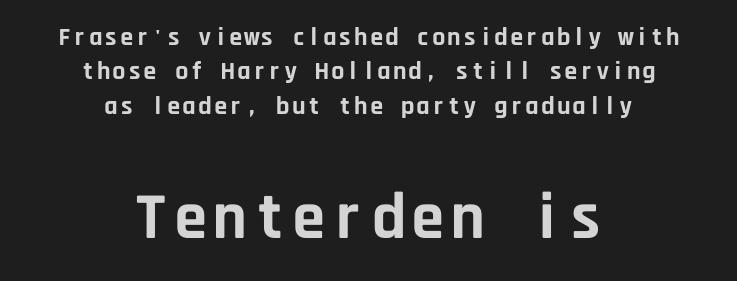
Q: Is the text bold? A: Yes.
Q: Is the text italic (slanted)? A: No, it is upright.
Q: Is the typeface a serif or a sans-serif typeface? A: Sans-serif.
Q: Is the text underlined? A: No.
Q: How is the paragraph aligned? A: Centered.
Q: Is the spacing between letters normal or unusually wide? A: Normal.
Q: Is the spacing between lines tight, normal or loose? A: Normal.
Q: Which block of text is set in a larger size, the first (top) or the second (bottom)? A: The second (bottom) one.
Q: Width (condensed, normal, or wide)? A: Normal.
Q: Stroke contrast? A: Low.
Q: x-height? A: Large.
Q: Monospaced? A: Yes.
